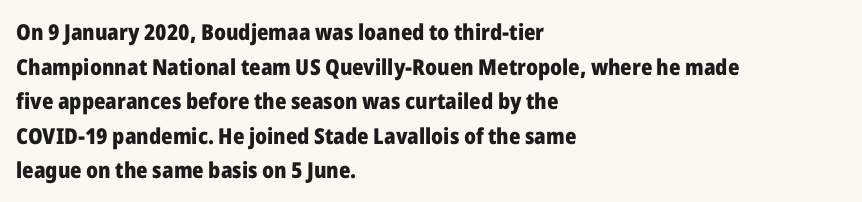
The image shows 22 px bold type, upright; set left-aligned, normal line spacing (1.57x), normal letter spacing, not underlined.
